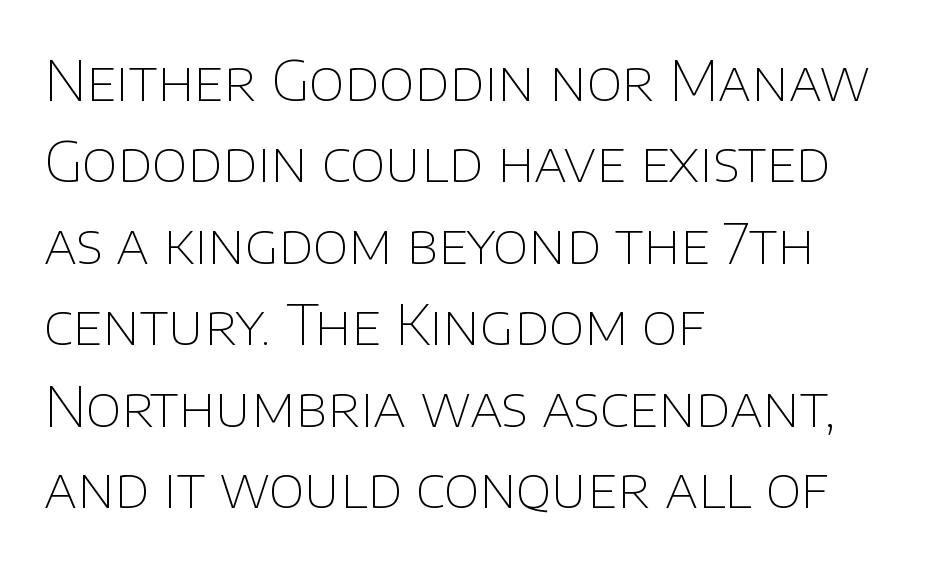
Q: Is the text bold? A: No.
Q: Is the text italic (slanted)? A: No, it is upright.
Q: Is the typeface a serif or a sans-serif typeface? A: Sans-serif.
Q: Is the text underlined? A: No.
Q: How is the paragraph aligned? A: Left-aligned.
Q: Is the spacing between letters normal or unusually wide? A: Normal.
Q: Is the spacing between lines tight, normal or loose? A: Normal.
Q: Width (condensed, normal, or wide)? A: Normal.
Q: Stroke contrast? A: Low.
Q: x-height? A: Large.
Q: Monospaced? A: No.
